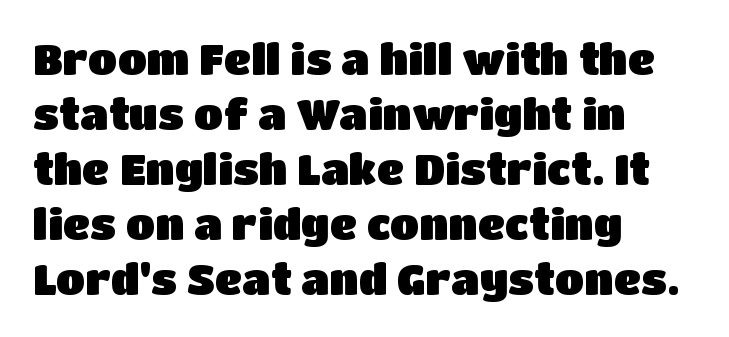
This sample has the flowing, uneven cadence of proportional lettering. Letterform terminals end flat and unadorned throughout the passage. The type is set solid horizontally, with unmodified tracking. Line spacing here is normal. The ragged edge is on the right, which tells us the setting is flush left.
